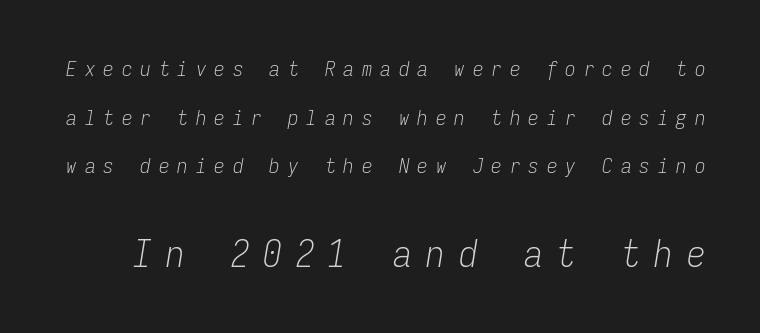
A great deal of white space separates one row of letters from the next. This is not heavy type; no bold has been used. The letters are spread apart with noticeably loose tracking. This rendering features lettering with no underline. Compared with ordinary roman type, these characters are visibly tilted.
